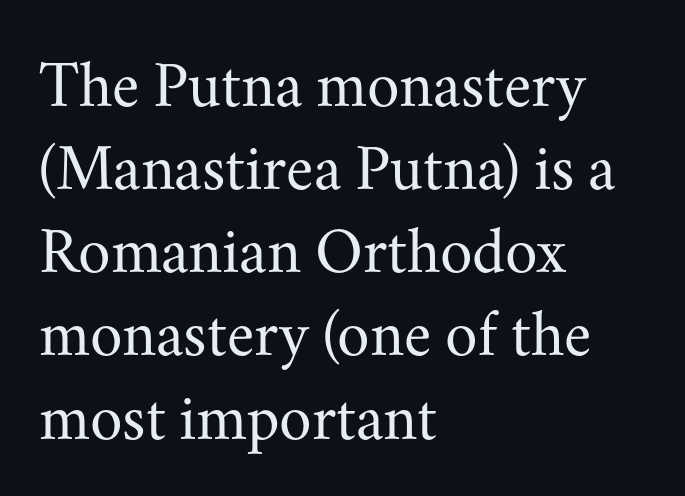
The image shows 66 px regular-weight serif type, upright; set left-aligned, normal line spacing (1.26x), normal letter spacing, not underlined; medium stroke contrast and a small x-height.
